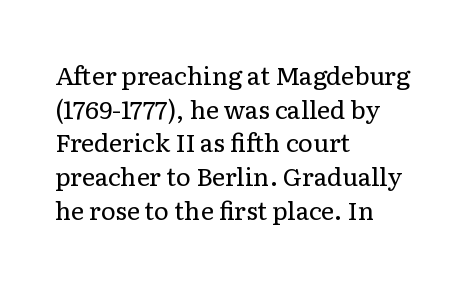
Honestly, there is no underline to notice here at all. When letters stand straight like this, we call the style roman or upright. The passage shown stacks its lines at a standard gap. Horizontal alignment here is leftward, the default for most running prose. Ink coverage per letter is moderate at most.
